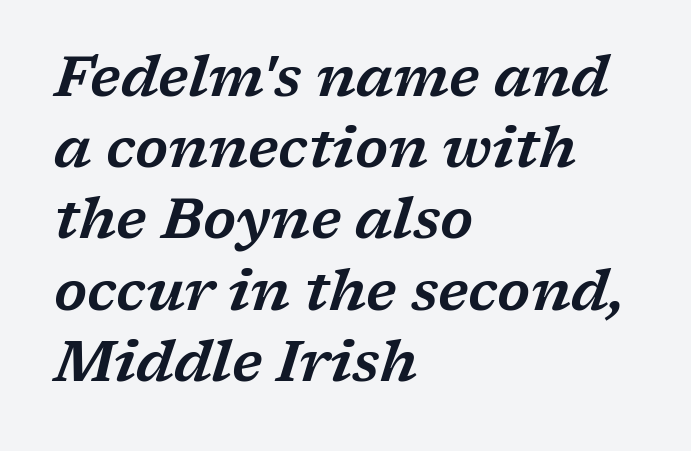
The image shows 57 px wide serif type, italic (leaning right); set left-aligned, normal line spacing (1.25x), normal letter spacing, not underlined; low stroke contrast and a medium x-height.
